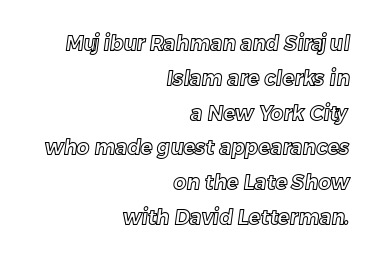
The image shows 20 px text type; set right-aligned, line spacing 1.74x, normal letter spacing, not underlined.
